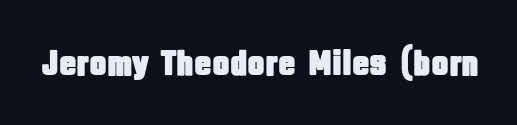
Underlining? Definitely not there. Is this a fixed-width face? No — the glyphs have proportional, varying widths. The typeface chosen for these lines omits serifs. Tracking here is standard; glyphs follow each other at the usual distance. Style check: upright.
